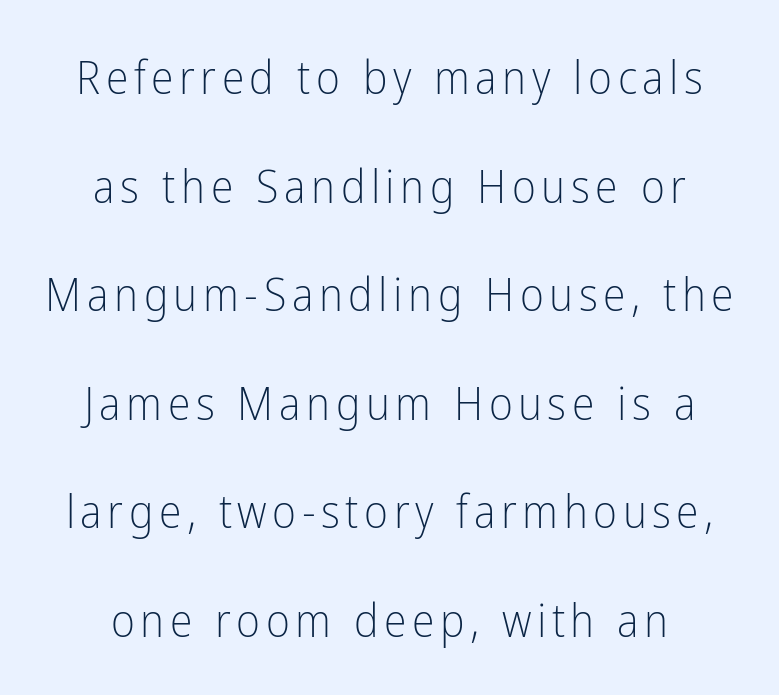
The image shows 46 px light, condensed sans-serif type, upright; set loose line spacing (2.36x), not underlined; low stroke contrast and a medium x-height.
